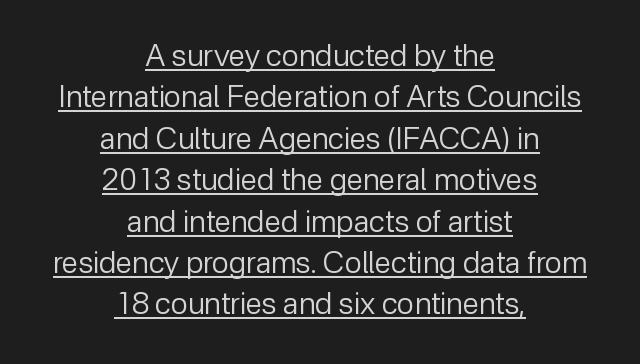
Font category for this specimen: sans-serif. Style check: upright. Here the designer chose a conventional face with non-uniform glyph widths. Regarding leading, the lines here are spaced in the standard way. Glyph-to-glyph distance matches everyday printed text.
